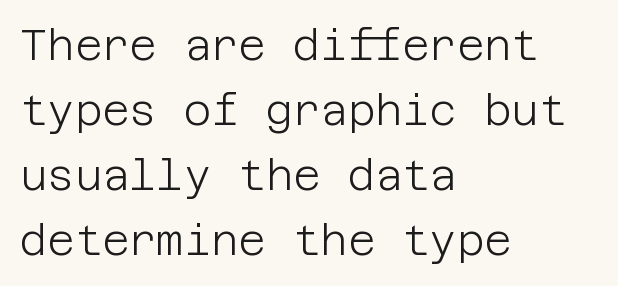
The line texture is even and compact thanks to regular tracking. This is the regular roman posture of the typeface. Layout note: lines flush left. Rule under the text: the space is simply empty. The strokes are not fattened; the text isn't bold. You can tell from the bare stems that sans-serif type was used.
